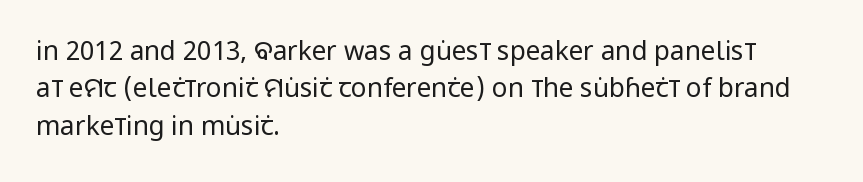
{"italic": "no", "bold": "no", "underline": "no", "align": "left", "line_spacing": "normal", "line_spacing_ratio": 1.44, "letter_spacing": "normal", "letter_spacing_em": 0.0, "glyph_px": 26}
